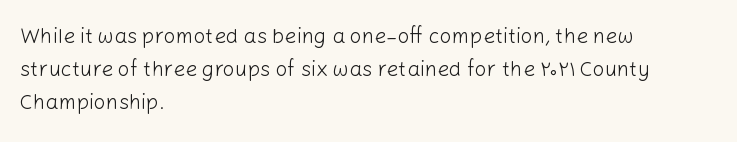
{"italic": "no", "bold": "no", "underline": "no", "align": "left", "line_spacing": "normal", "line_spacing_ratio": 1.57, "letter_spacing": "normal", "letter_spacing_em": 0.0, "glyph_px": 21}
